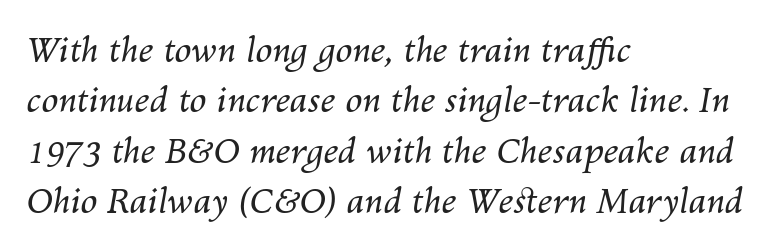
Q: Is the text bold? A: No.
Q: Is the text italic (slanted)? A: Yes, it leans right by about 10 degrees.
Q: Is the text underlined? A: No.
Q: How is the paragraph aligned? A: Left-aligned.
Q: Is the spacing between letters normal or unusually wide? A: Normal.
Q: Is the spacing between lines tight, normal or loose? A: Normal.
Q: Width (condensed, normal, or wide)? A: Normal.
Q: Stroke contrast? A: Medium.
Q: x-height? A: Medium.
Q: Monospaced? A: No.
